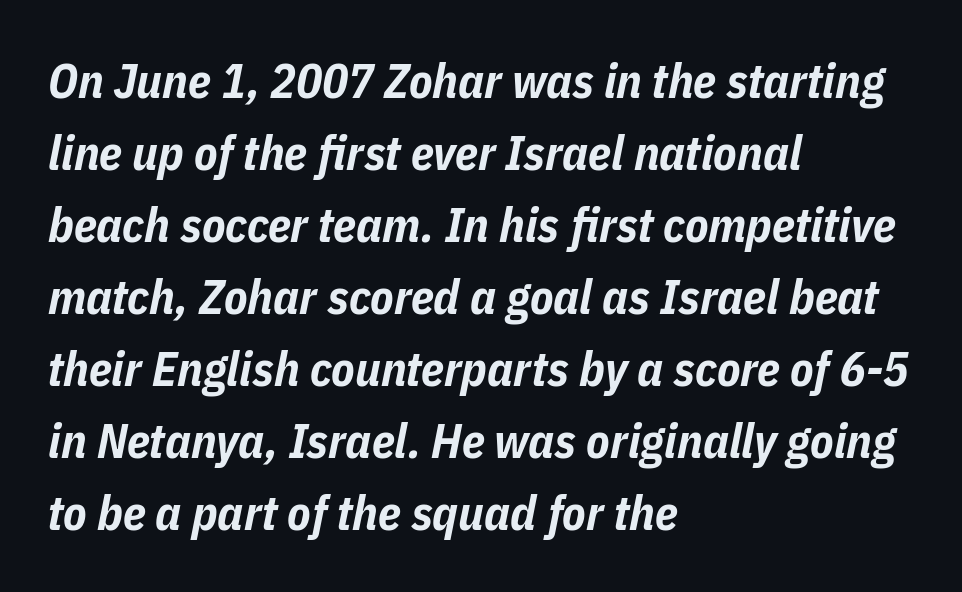
{"italic": "yes", "lean": "right", "slant_degrees": 11, "bold": "yes", "weight": "bold", "width": "condensed", "stroke_contrast": "low", "x_height": "medium", "monospaced": "no", "underline": "no", "align": "left", "line_spacing": "normal", "line_spacing_ratio": 1.5, "letter_spacing": "normal", "letter_spacing_em": 0.0, "glyph_px": 48}
